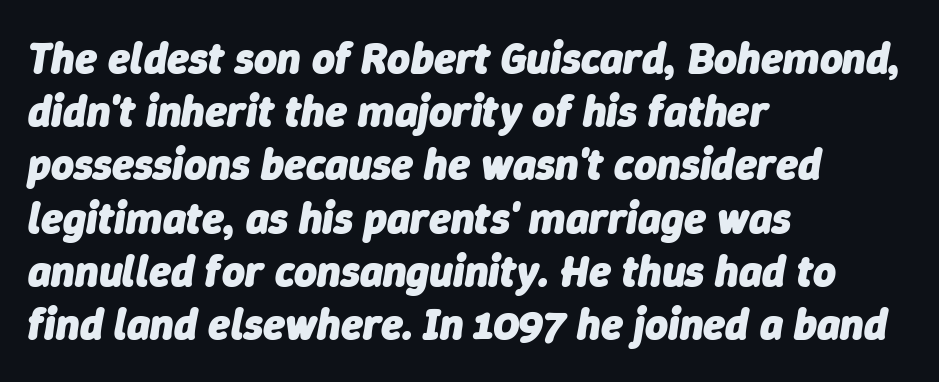
The image shows 44 px heavy type, italic (leaning right); set left-aligned, line spacing 1.21x, normal letter spacing, not underlined; low stroke contrast and a medium x-height.
